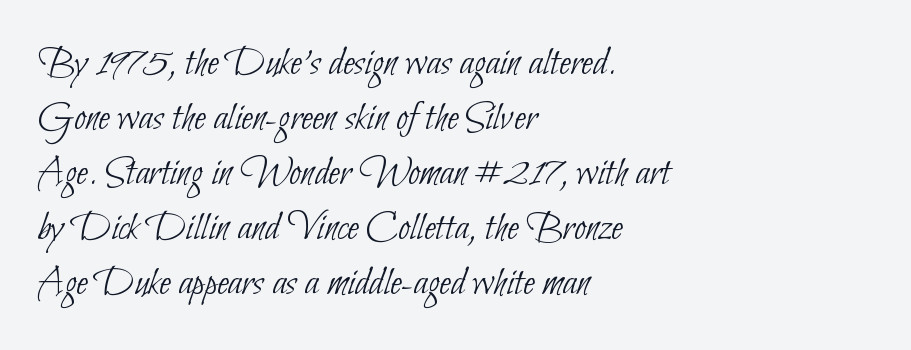
Q: Is the text bold? A: No.
Q: Is the typeface a serif or a sans-serif typeface? A: Sans-serif.
Q: Is the text underlined? A: No.
Q: How is the paragraph aligned? A: Left-aligned.
Q: Is the spacing between letters normal or unusually wide? A: Normal.
Q: Is the spacing between lines tight, normal or loose? A: Normal.
Q: Width (condensed, normal, or wide)? A: Condensed.
Q: Stroke contrast? A: Low.
Q: x-height? A: Small.
Q: Monospaced? A: No.
